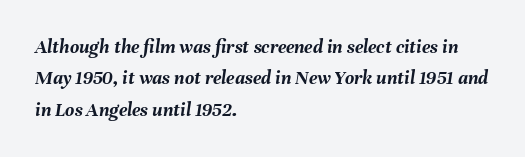
The image shows 20 px bold type, italic (leaning right); set left-aligned, normal line spacing (1.57x), normal letter spacing, not underlined.
